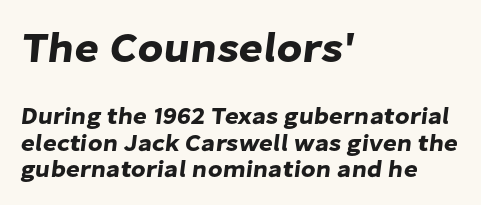
Q: Is the typeface a serif or a sans-serif typeface? A: Sans-serif.
Q: Is the text underlined? A: No.
Q: How is the paragraph aligned? A: Left-aligned.
Q: Is the spacing between letters normal or unusually wide? A: Normal.
Q: Is the spacing between lines tight, normal or loose? A: Tight.
Q: Which block of text is set in a larger size, the first (top) or the second (bottom)? A: The first (top) one.
Q: Width (condensed, normal, or wide)? A: Normal.
Q: Stroke contrast? A: Low.
Q: x-height? A: Medium.
Q: Monospaced? A: No.
